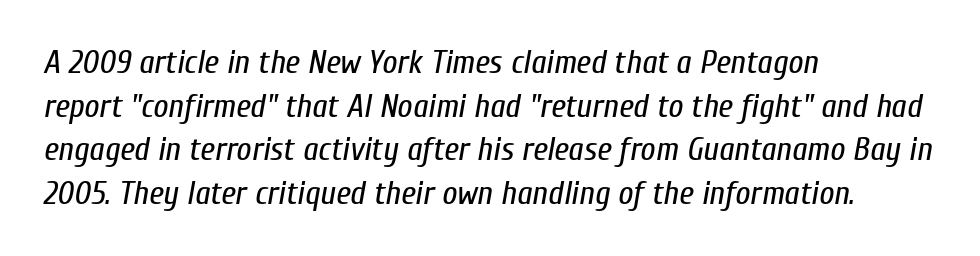
{"italic": "yes", "lean": "right", "slant_degrees": 10, "bold": "no", "weight": "regular", "width": "condensed", "stroke_contrast": "low", "x_height": "medium", "monospaced": "no", "underline": "no", "align": "left", "line_spacing": "normal", "line_spacing_ratio": 1.32, "letter_spacing": "normal", "letter_spacing_em": 0.0, "glyph_px": 33}
